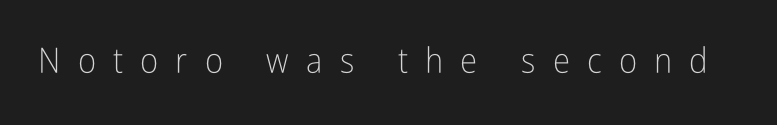
Q: Is the text bold? A: No.
Q: Is the text italic (slanted)? A: No, it is upright.
Q: Is the typeface a serif or a sans-serif typeface? A: Sans-serif.
Q: Is the text underlined? A: No.
Q: Is the spacing between letters normal or unusually wide? A: Unusually wide.
Q: Width (condensed, normal, or wide)? A: Condensed.
Q: Stroke contrast? A: Low.
Q: x-height? A: Medium.
Q: Monospaced? A: No.
